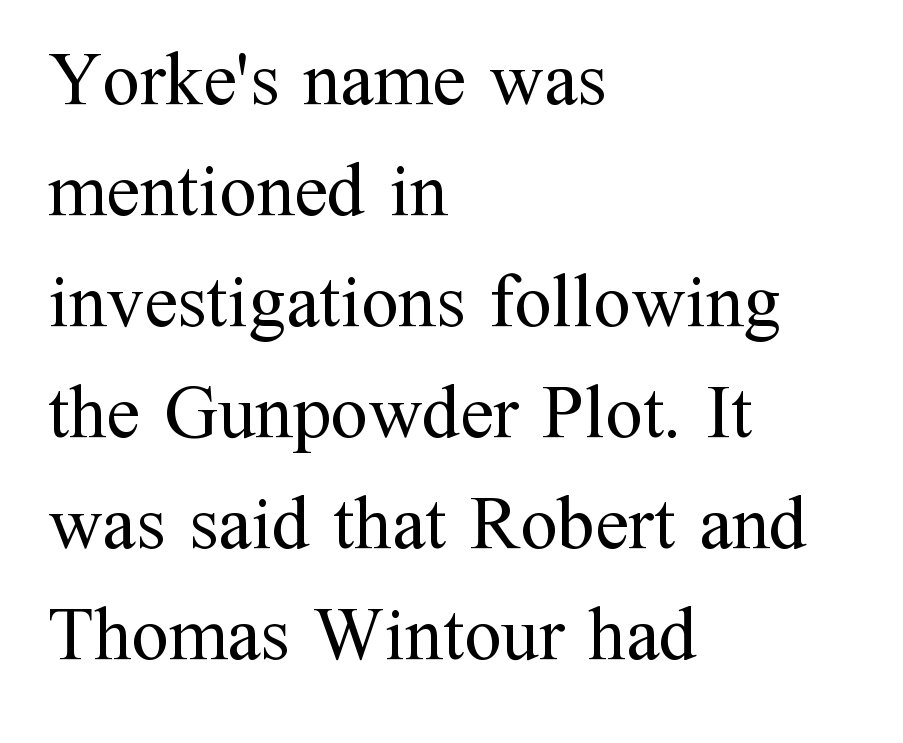
The font sits on the lighter half of the weight spectrum, regular included. A typesetter would label this face a serif. The passage shown is typed in a proportional face where columns would drift. Characters remain perfectly vertical along every line.
